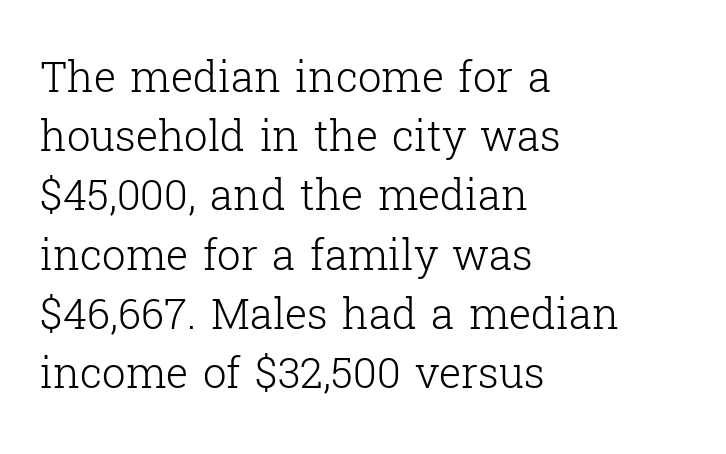
{"serif": "yes", "italic": "no", "bold": "no", "weight": "light", "width": "normal", "stroke_contrast": "low", "x_height": "medium", "monospaced": "no", "underline": "no", "align": "left", "line_spacing": "normal", "line_spacing_ratio": 1.41, "letter_spacing": "normal", "letter_spacing_em": 0.0, "glyph_px": 42}
